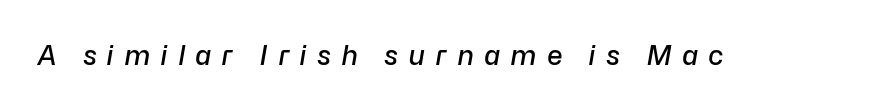
{"italic": "yes", "lean": "right", "slant_degrees": 10, "bold": "semi", "underline": "no", "letter_spacing": "wide", "letter_spacing_em": 0.36, "glyph_px": 27}
